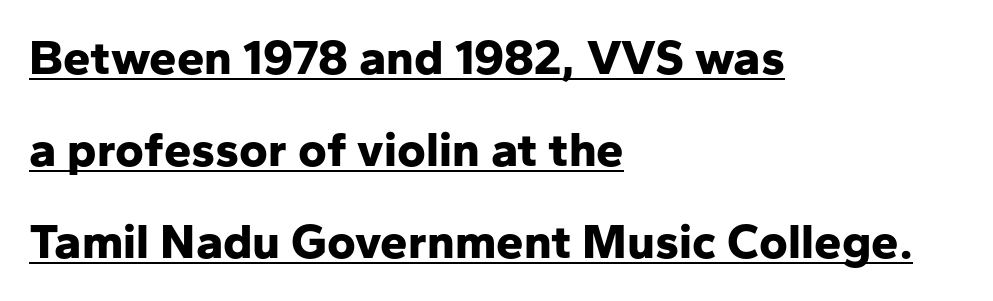
{"serif": "no", "italic": "no", "bold": "yes", "weight": "bold", "width": "normal", "stroke_contrast": "low", "x_height": "medium", "monospaced": "no", "underline": "yes", "align": "left", "line_spacing_ratio": 1.88, "letter_spacing": "normal", "letter_spacing_em": 0.0, "glyph_px": 49}
